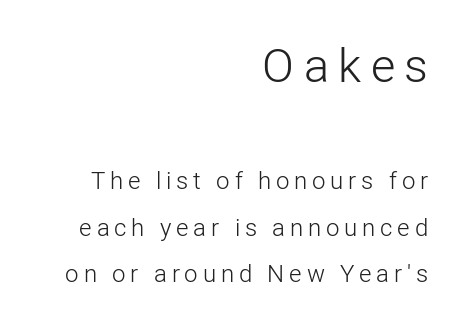
Inter-character spacing is expanded well beyond the font's built-in metrics. Nobody drew a line under any word here. Do the characters align in a grid? No, the font is proportional. Notice the wide empty band between every row — that's loose leading. All the whitespace from short lines collects on the left. Stroke thickness stays within the range of a standard reading face or lighter.
